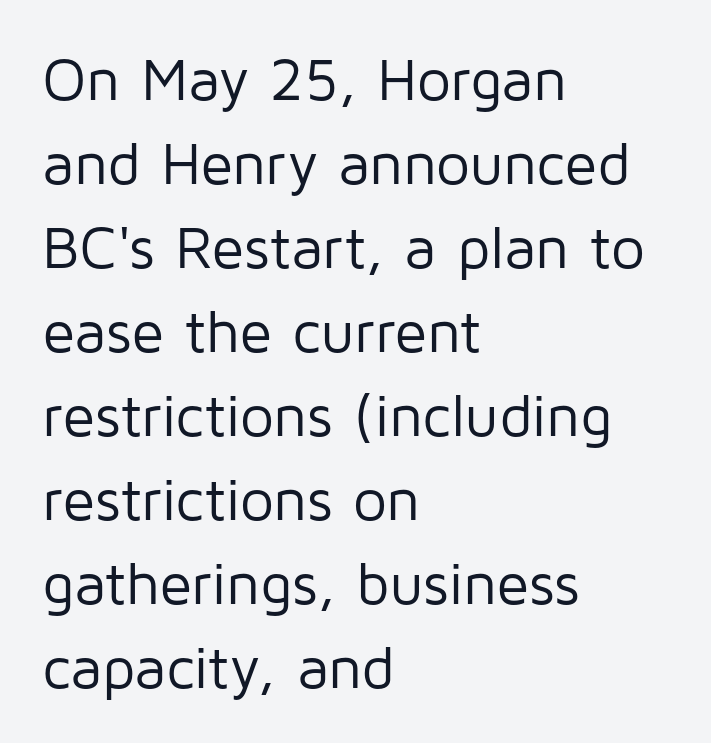
Vertical stems look standard width or narrower in stroke. The passage shown is typed in a proportional face where columns would drift. The space beneath each line is pristine and unruled. Does the leading feel generous? No, just average. The designer went with a sans here, leaving each stem footless. The letterforms sit shoulder to shoulder at normal distance.
